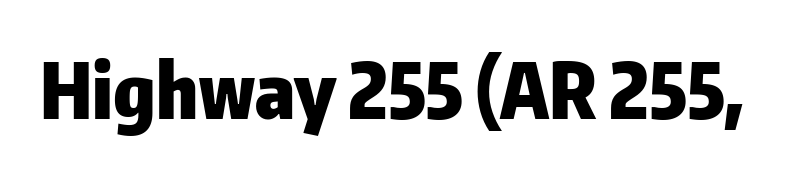
These lines keep a tight, regular rhythm from letter to letter. The type sits square on the baseline with zero lean. Descenders hang freely into open space. The characters look thick and weighty, a clear bold.
